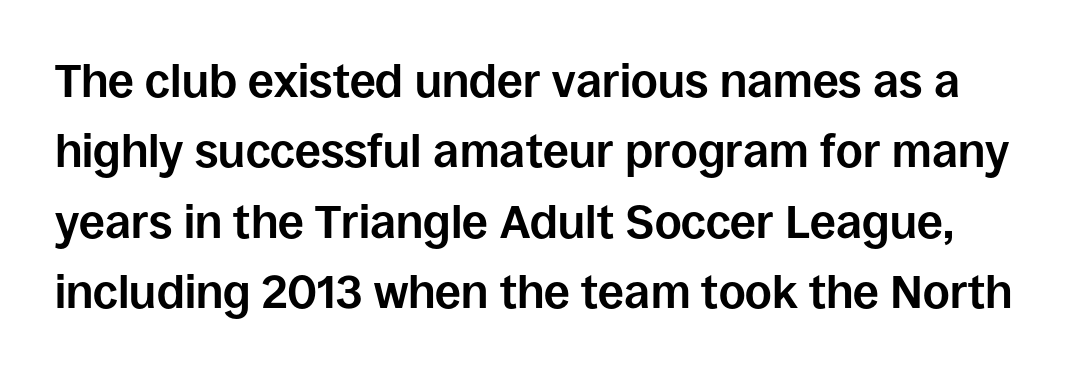
Q: Is the text bold? A: Yes.
Q: Is the text italic (slanted)? A: No, it is upright.
Q: Is the typeface a serif or a sans-serif typeface? A: Sans-serif.
Q: Is the text underlined? A: No.
Q: Is the spacing between letters normal or unusually wide? A: Normal.
Q: Is the spacing between lines tight, normal or loose? A: Normal.
Q: Width (condensed, normal, or wide)? A: Normal.
Q: Stroke contrast? A: Low.
Q: x-height? A: Large.
Q: Monospaced? A: No.
